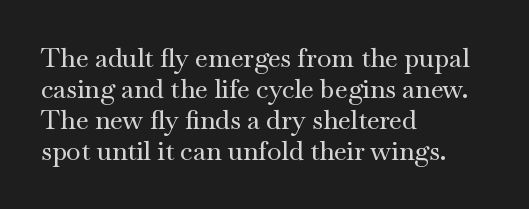
Q: Is the text italic (slanted)? A: No, it is upright.
Q: Is the text underlined? A: No.
Q: How is the paragraph aligned? A: Left-aligned.
Q: Is the spacing between letters normal or unusually wide? A: Normal.
